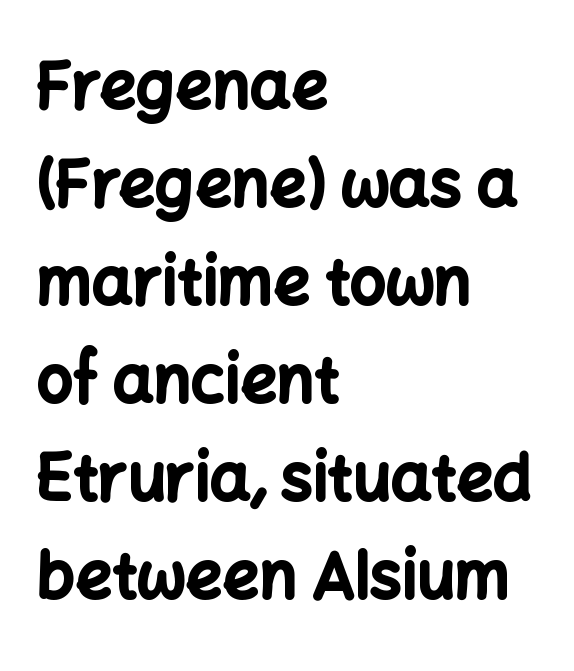
The image shows 64 px bold sans-serif type, upright; set left-aligned, normal line spacing (1.53x), normal letter spacing, not underlined; low stroke contrast and a medium x-height.
